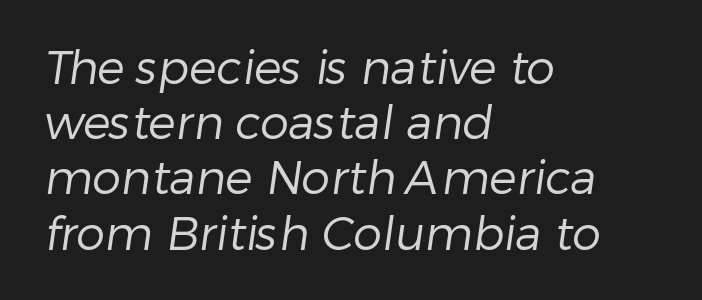
The image shows 46 px regular-weight sans-serif type; set left-aligned, line spacing 1.2x, normal letter spacing, not underlined; low stroke contrast and a medium x-height.
